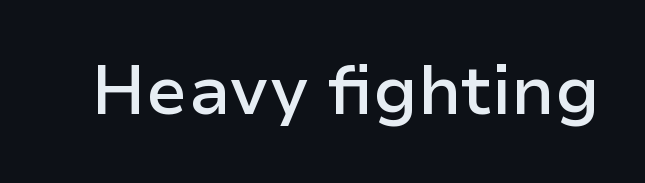
The image shows 68 px semibold sans-serif type, upright; set normal letter spacing, not underlined; low stroke contrast and a medium x-height.
